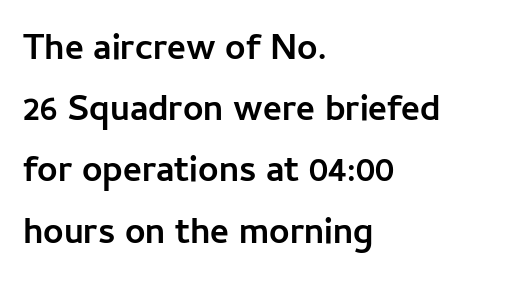
{"serif": "no", "italic": "no", "bold": "yes", "weight": "semibold", "width": "normal", "stroke_contrast": "low", "x_height": "medium", "monospaced": "no", "underline": "no", "align": "left", "line_spacing": "normal", "line_spacing_ratio": 1.7, "letter_spacing": "normal", "letter_spacing_em": 0.0, "glyph_px": 36}
